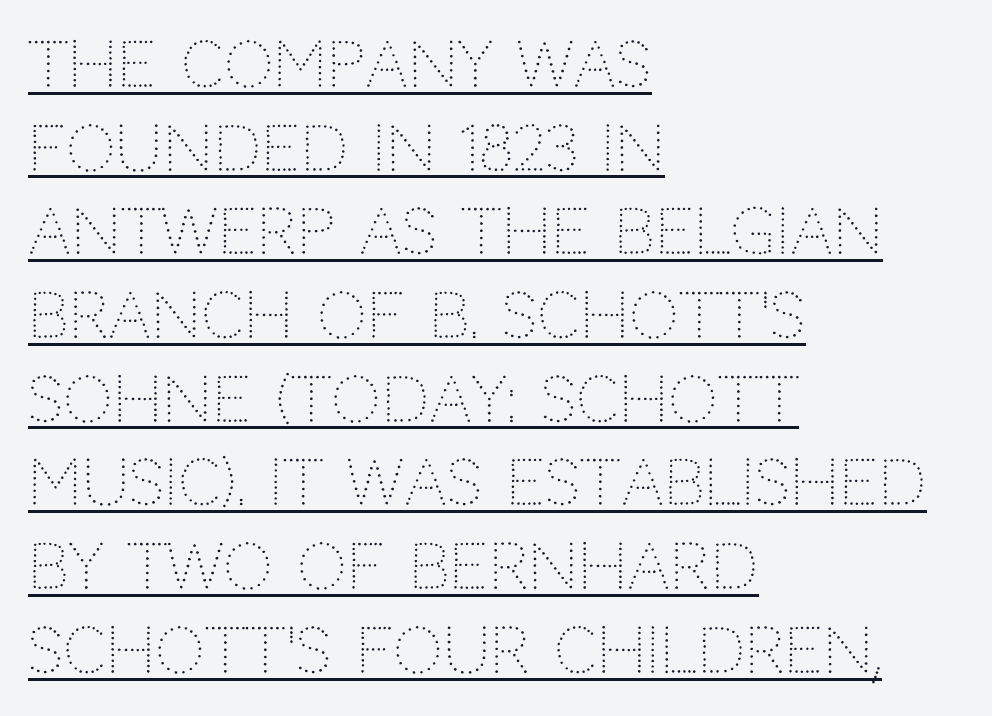
{"serif": "no", "italic": "no", "bold": "no", "weight": "light", "width": "normal", "stroke_contrast": "low", "x_height": "large", "monospaced": "no", "underline": "yes", "align": "left", "line_spacing": "normal", "line_spacing_ratio": 1.35, "letter_spacing": "normal", "letter_spacing_em": 0.0, "glyph_px": 62}
